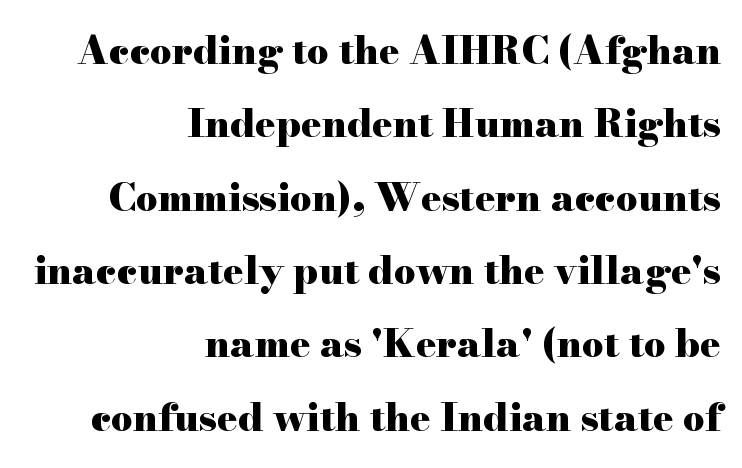
Q: Is the text bold? A: Yes.
Q: Is the text italic (slanted)? A: No, it is upright.
Q: Is the typeface a serif or a sans-serif typeface? A: Serif.
Q: Is the text underlined? A: No.
Q: How is the paragraph aligned? A: Right-aligned.
Q: Is the spacing between letters normal or unusually wide? A: Normal.
Q: Is the spacing between lines tight, normal or loose? A: Loose.
Q: Width (condensed, normal, or wide)? A: Wide.
Q: Stroke contrast? A: High.
Q: x-height? A: Small.
Q: Monospaced? A: No.
